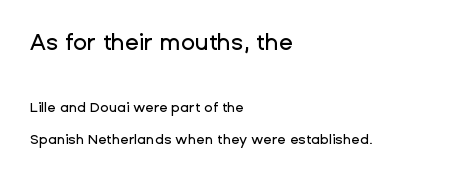
{"italic": "no", "underline": "no", "align": "left", "line_spacing": "loose", "line_spacing_ratio": 2.25, "letter_spacing": "normal", "letter_spacing_em": 0.0, "larger_block": "first", "size_ratio": 1.64, "glyph_px": 23}
